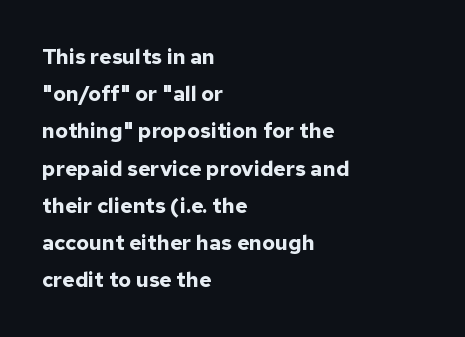
The letters stand straight up with perfectly vertical stems. Alignment: flush left. No word sits above an underline. Typesetter's note: full bold, strokes at maximum text heaviness.
